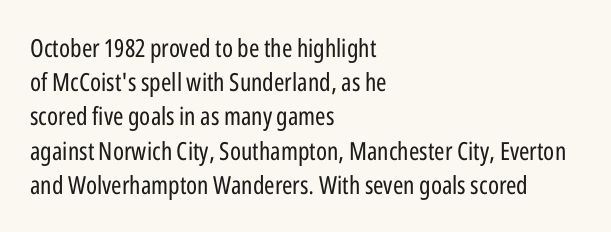
The area under the type is left untouched. A roman cut, with each character standing at attention. Observe the ordinary spacing: letters are neighbours, not strangers. Notice how the passage keeps a crisp vertical edge on the left only.
